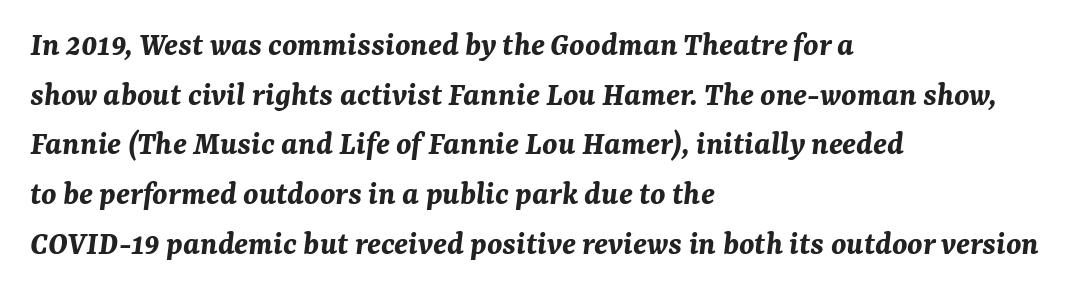
Q: Is the text bold? A: Yes.
Q: Is the text italic (slanted)? A: Yes, it leans right by about 7 degrees.
Q: Is the text underlined? A: No.
Q: How is the paragraph aligned? A: Left-aligned.
Q: Is the spacing between letters normal or unusually wide? A: Normal.
Q: Is the spacing between lines tight, normal or loose? A: Normal.
Q: Width (condensed, normal, or wide)? A: Normal.
Q: Stroke contrast? A: Medium.
Q: x-height? A: Medium.
Q: Monospaced? A: No.
